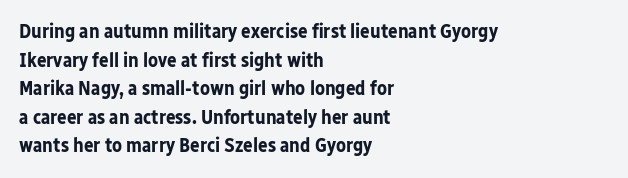
Q: Is the text bold? A: Yes.
Q: Is the text italic (slanted)? A: No, it is upright.
Q: Is the text underlined? A: No.
Q: How is the paragraph aligned? A: Left-aligned.
Q: Is the spacing between letters normal or unusually wide? A: Normal.
Q: Is the spacing between lines tight, normal or loose? A: Normal.
